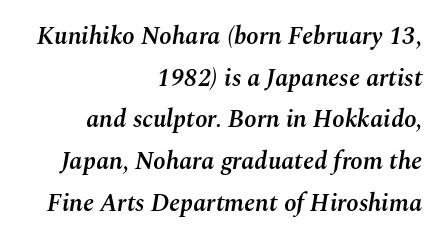
The image shows 25 px text type, italic (leaning right); set right-aligned, normal line spacing (1.67x), normal letter spacing, not underlined.
